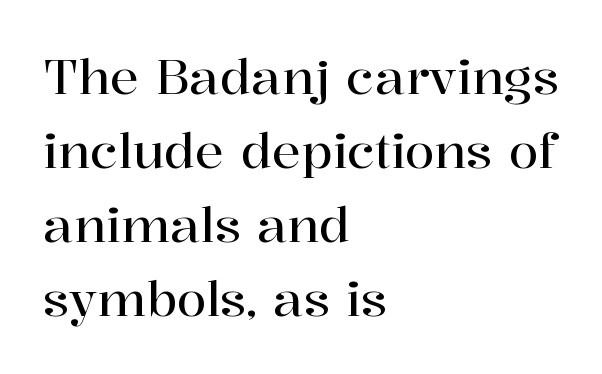
{"serif": "yes", "italic": "no", "width": "normal", "stroke_contrast": "high", "x_height": "medium", "monospaced": "no", "underline": "no", "align": "left", "line_spacing": "normal", "line_spacing_ratio": 1.54, "letter_spacing": "normal", "letter_spacing_em": 0.0, "glyph_px": 48}
